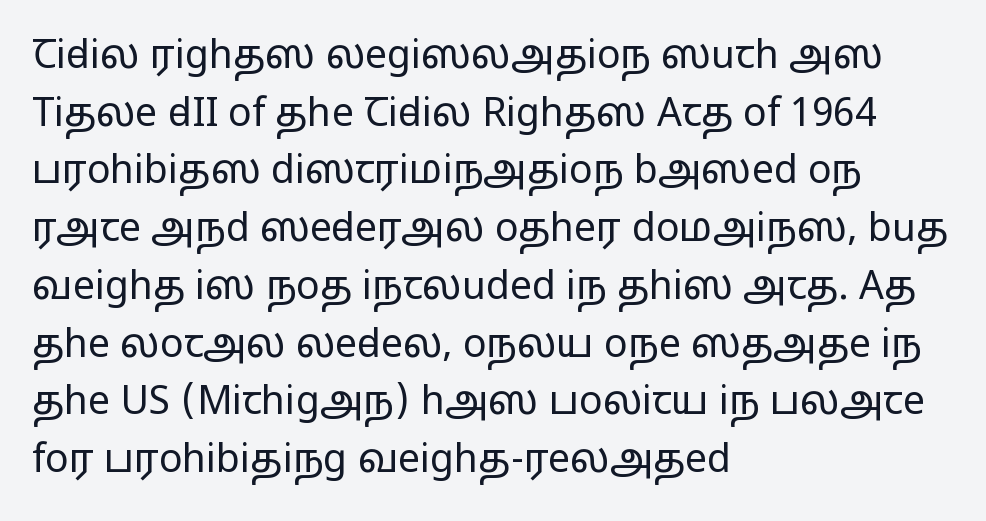
Q: Is the text bold? A: No.
Q: Is the text italic (slanted)? A: No, it is upright.
Q: Is the typeface a serif or a sans-serif typeface? A: Sans-serif.
Q: Is the text underlined? A: No.
Q: How is the paragraph aligned? A: Left-aligned.
Q: Is the spacing between letters normal or unusually wide? A: Normal.
Q: Is the spacing between lines tight, normal or loose? A: Normal.
Q: Width (condensed, normal, or wide)? A: Wide.
Q: Stroke contrast? A: Low.
Q: x-height? A: Medium.
Q: Monospaced? A: No.
